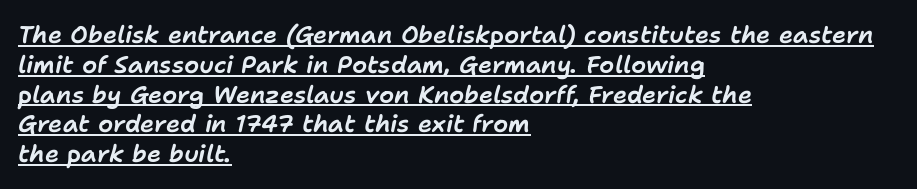
{"italic": "yes", "lean": "right", "slant_degrees": 11, "underline": "yes", "align": "left", "line_spacing_ratio": 1.24, "letter_spacing": "normal", "letter_spacing_em": 0.0, "glyph_px": 24}
